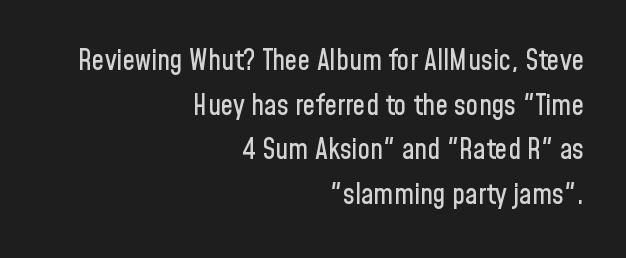
Unlike a traditional serif, this face leaves its strokes unadorned. Rendered with straight, roman letterforms. The vertical gap from one line to the next is medium. Lines of text with bare space underneath. Horizontally, the lines are justified to the trailing edge only. Look at the tracking — it's just the regular setting, nothing added.
